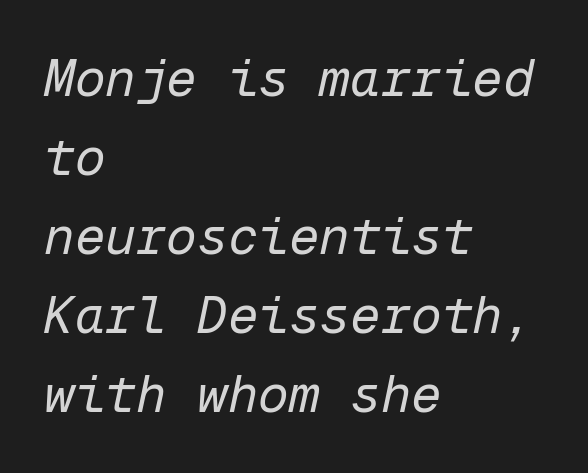
Beneath every word, the page is bare. A student would call this left alignment; a typographer would say flush left, rag right. A quiet, ordinary-to-light weight characterises the typeface. Vertical spacing — default. Notice how the stems are inclined rather than vertical — that's the hallmark of italics.
